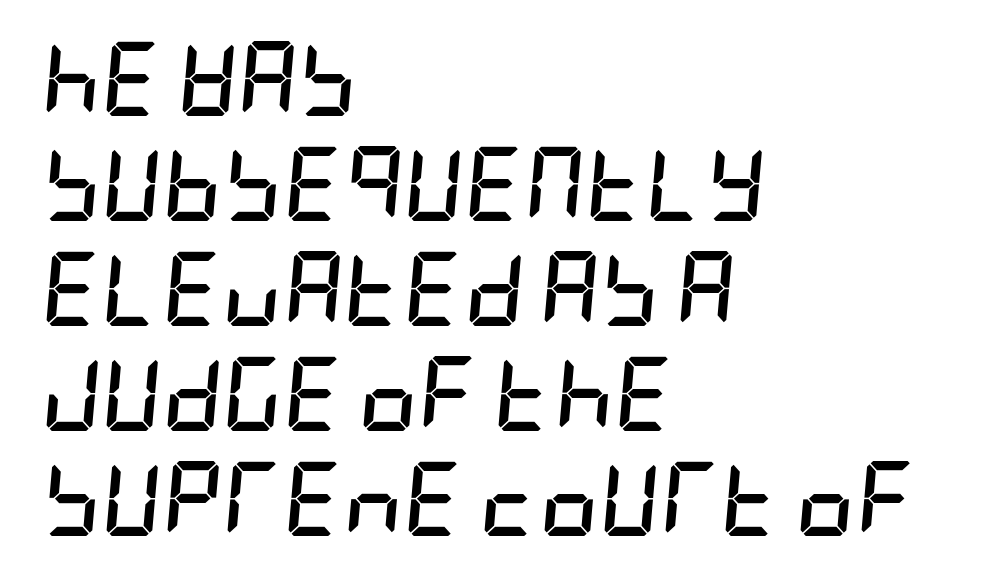
Q: Is the text bold? A: Yes.
Q: Is the text italic (slanted)? A: Yes, it leans right by about 5 degrees.
Q: Is the text underlined? A: No.
Q: How is the paragraph aligned? A: Left-aligned.
Q: Is the spacing between letters normal or unusually wide? A: Normal.
Q: Is the spacing between lines tight, normal or loose? A: Normal.
Q: Width (condensed, normal, or wide)? A: Condensed.
Q: Stroke contrast? A: Low.
Q: x-height? A: Large.
